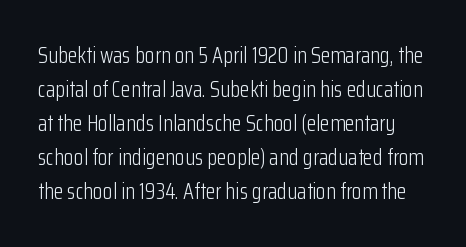
The image shows 22 px text type, upright; set normal line spacing (1.54x), normal letter spacing, not underlined.
